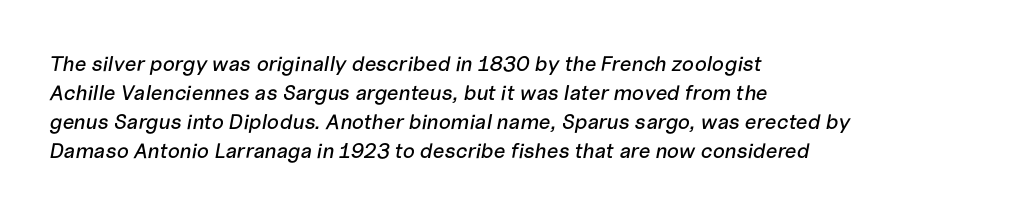
The image shows 21 px text type, italic (leaning right); set left-aligned, normal line spacing (1.38x), normal letter spacing, not underlined.
